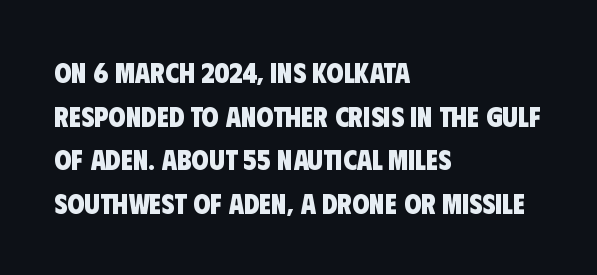
{"serif": "no", "bold": "yes", "weight": "heavy", "width": "condensed", "stroke_contrast": "low", "x_height": "large", "monospaced": "no", "underline": "no", "align": "left", "line_spacing": "normal", "line_spacing_ratio": 1.56, "letter_spacing": "normal", "letter_spacing_em": 0.0, "glyph_px": 28}
